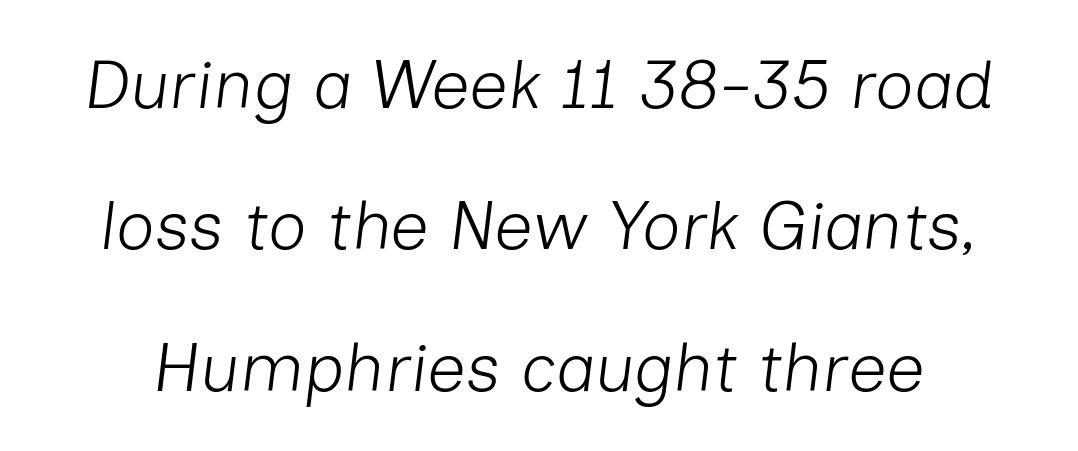
Q: Is the text bold? A: No.
Q: Is the text italic (slanted)? A: Yes, it leans right by about 7 degrees.
Q: Is the text underlined? A: No.
Q: Is the spacing between letters normal or unusually wide? A: Normal.
Q: Is the spacing between lines tight, normal or loose? A: Loose.
Q: Width (condensed, normal, or wide)? A: Normal.
Q: Stroke contrast? A: Low.
Q: x-height? A: Medium.
Q: Monospaced? A: No.
